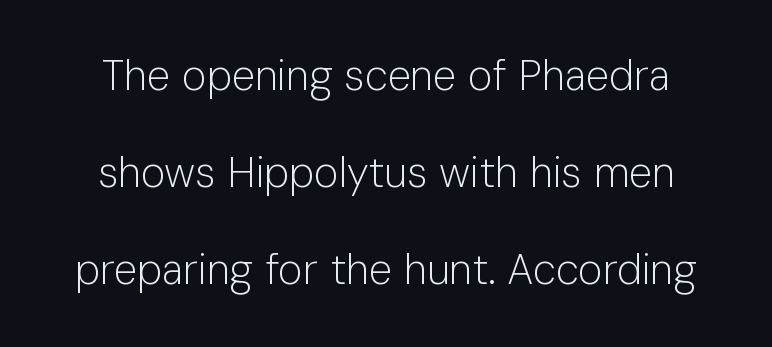
{"serif": "no", "italic": "no", "bold": "no", "weight": "light", "width": "normal", "stroke_contrast": "low", "x_height": "medium", "monospaced": "no", "underline": "no", "line_spacing": "loose", "line_spacing_ratio": 2.31, "letter_spacing": "normal", "letter_spacing_em": 0.0, "glyph_px": 42}
